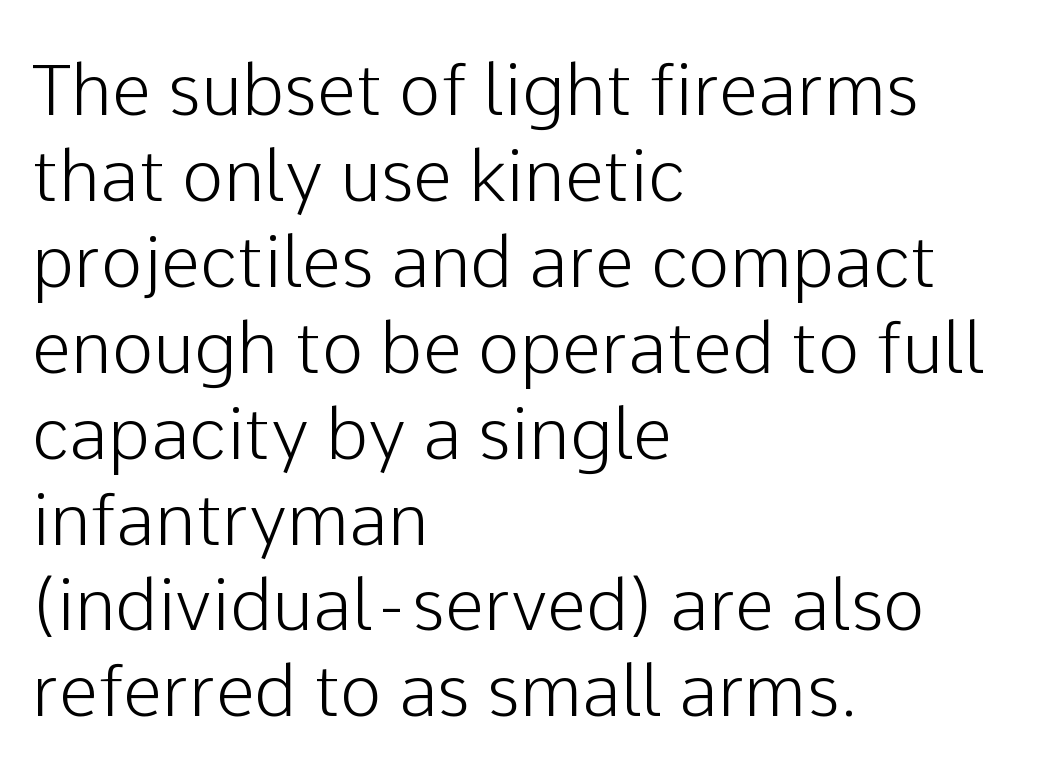
The image shows 71 px sans-serif type, upright; set left-aligned, line spacing 1.21x, normal letter spacing, not underlined; low stroke contrast and a medium x-height.
